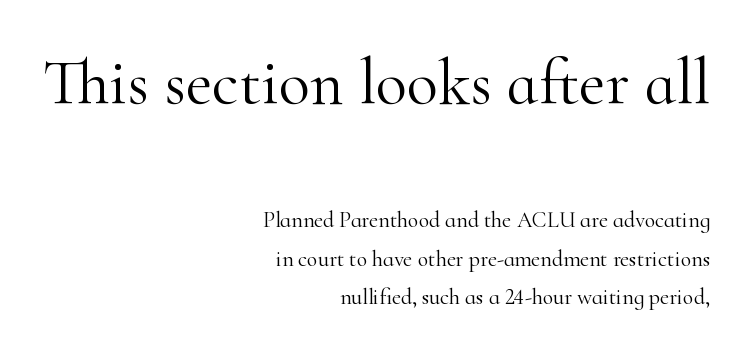
{"serif": "yes", "italic": "no", "bold": "no", "weight": "light", "width": "normal", "stroke_contrast": "high", "x_height": "small", "monospaced": "no", "underline": "no", "align": "right", "line_spacing_ratio": 1.73, "letter_spacing": "normal", "letter_spacing_em": 0.0, "larger_block": "first", "size_ratio": 2.95, "glyph_px": 65}
